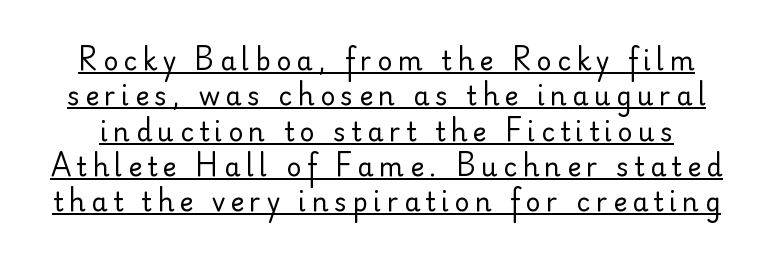
Q: Is the text bold? A: No.
Q: Is the text italic (slanted)? A: No, it is upright.
Q: Is the text underlined? A: Yes.
Q: Is the spacing between letters normal or unusually wide? A: Unusually wide.
Q: Is the spacing between lines tight, normal or loose? A: Normal.
